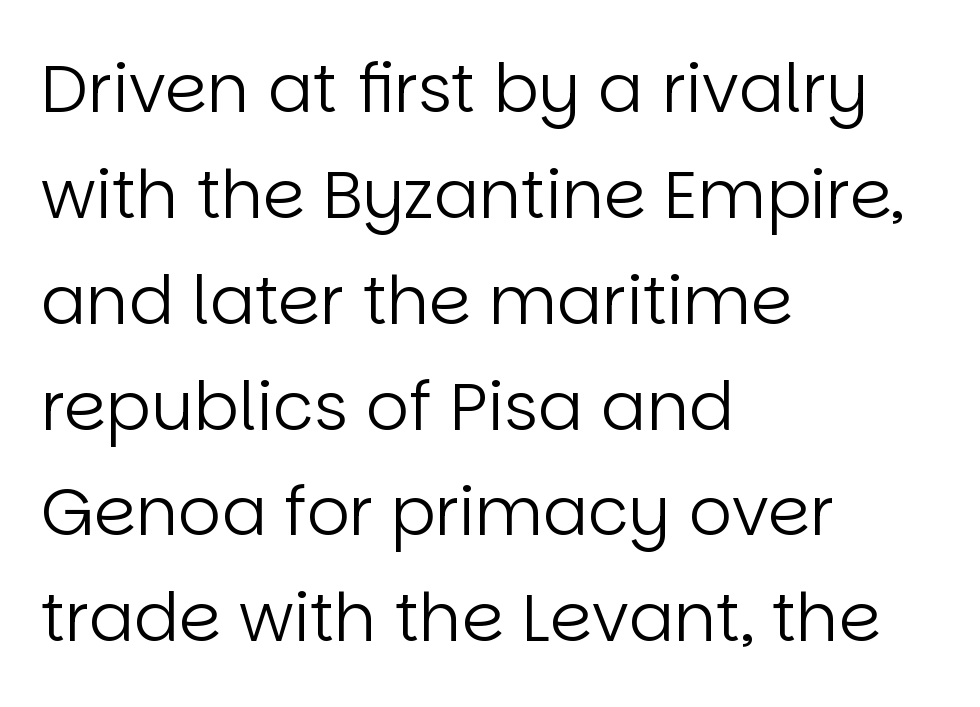
{"serif": "no", "italic": "no", "bold": "no", "weight": "regular", "width": "normal", "stroke_contrast": "low", "x_height": "large", "monospaced": "no", "underline": "no", "align": "left", "line_spacing": "normal", "line_spacing_ratio": 1.58, "letter_spacing": "normal", "letter_spacing_em": 0.0, "glyph_px": 67}
